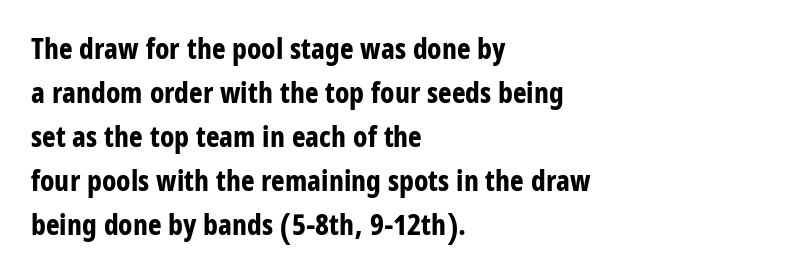
The image shows 29 px bold, condensed sans-serif type, upright; set left-aligned, normal line spacing (1.52x), normal letter spacing, not underlined; low stroke contrast and a large x-height.
